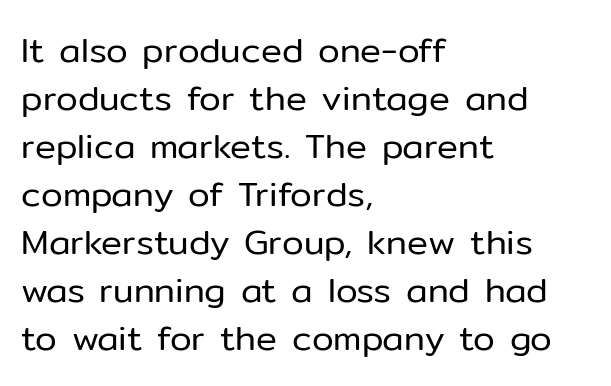
Each row of text sits above clean, open space. A sans-serif font was chosen for this passage. Vertically, the passage feels balanced, rows spaced as you'd expect. Proportional: the letters do not fall into vertical columns.
